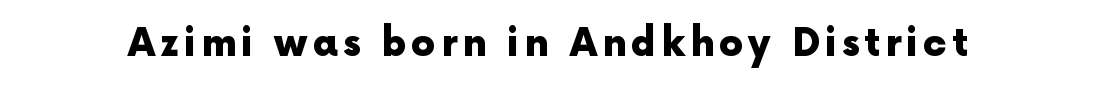
The image shows 38 px heavy sans-serif type, upright; set not underlined; a medium x-height.
